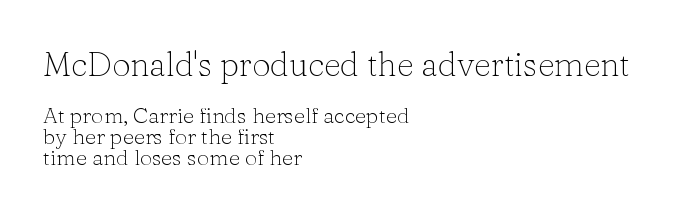
Whoever set this chose condensed vertical rhythm over breathing room. Does the lettering tilt? It doesn't — this is upright. Stroke thickness stays within the range of a standard reading face or lighter. The passage shown begins with its larger block and ends with its smaller one. Only glyphs here, with clear space below each row. This sample is left-justified, so line endings fall wherever the words run out.
